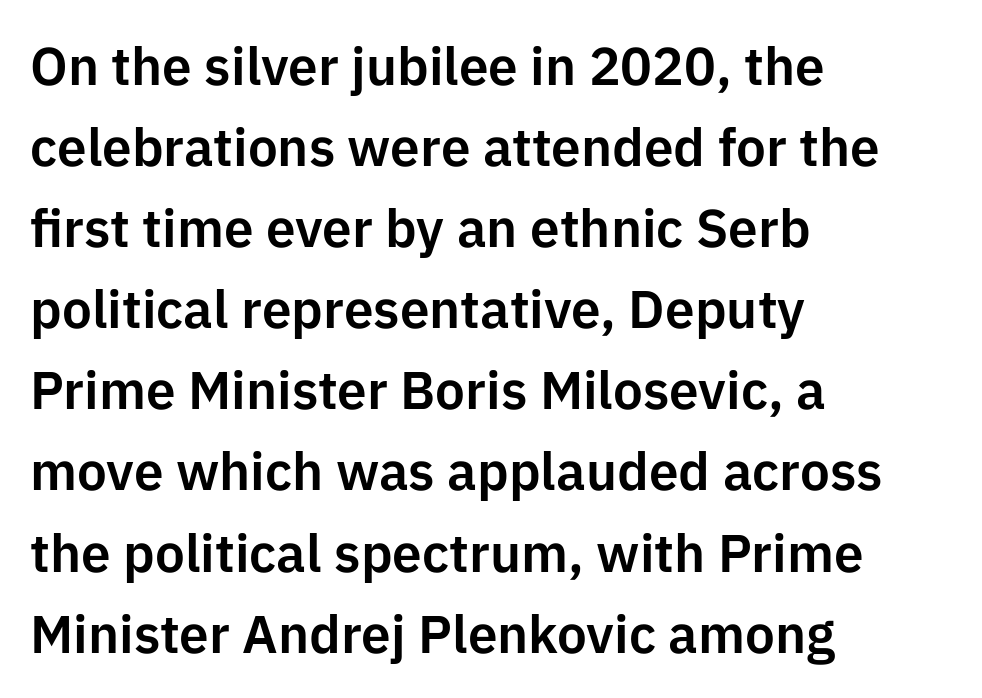
The image shows 53 px sans-serif type, upright; set left-aligned, normal line spacing (1.53x), normal letter spacing, not underlined; low stroke contrast and a medium x-height.
